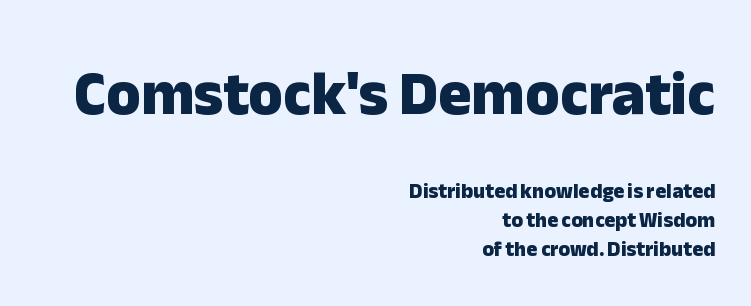
Q: Is the text bold? A: Yes.
Q: Is the text italic (slanted)? A: No, it is upright.
Q: Is the typeface a serif or a sans-serif typeface? A: Sans-serif.
Q: Is the text underlined? A: No.
Q: How is the paragraph aligned? A: Right-aligned.
Q: Is the spacing between letters normal or unusually wide? A: Normal.
Q: Is the spacing between lines tight, normal or loose? A: Normal.
Q: Which block of text is set in a larger size, the first (top) or the second (bottom)? A: The first (top) one.
Q: Width (condensed, normal, or wide)? A: Normal.
Q: Stroke contrast? A: Low.
Q: x-height? A: Medium.
Q: Monospaced? A: No.
